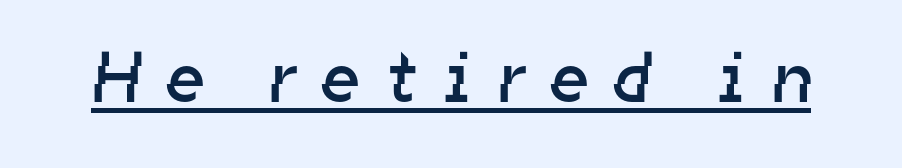
The image shows 72 px regular-weight sans-serif type; set unusually wide letter spacing (+0.37 em), underlined; low stroke contrast and a medium x-height.
